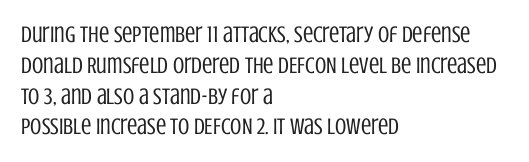
Descenders are the only things crossing below the line. The font sits on the lighter half of the weight spectrum, regular included. Does the copy run flush right? No — it runs flush left. Vertically, the passage feels balanced, rows spaced as you'd expect.
